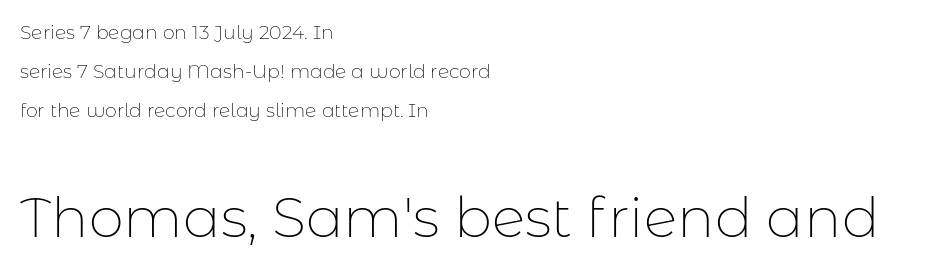
Are there feet on the stems? There aren't — it's a sans. Regarding leading, the lines here are spaced well apart. Notice how the stems are strictly vertical — no italics here. Words appear dense and cohesive because spacing is normal.
